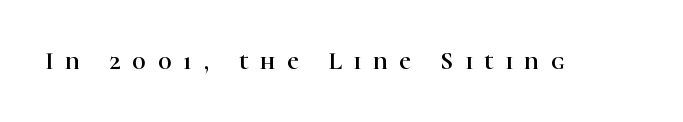
The image shows 25 px text type, upright; set unusually wide letter spacing (+0.47 em), not underlined.
